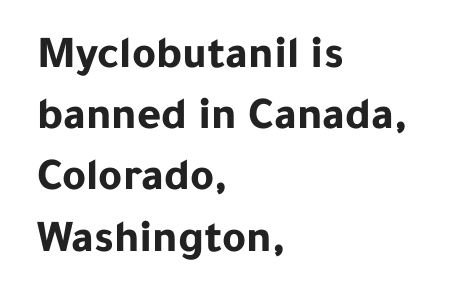
{"serif": "no", "italic": "no", "bold": "yes", "weight": "bold", "width": "normal", "stroke_contrast": "low", "x_height": "medium", "monospaced": "no", "underline": "no", "align": "left", "line_spacing": "normal", "line_spacing_ratio": 1.33, "letter_spacing": "normal", "letter_spacing_em": 0.0, "glyph_px": 46}
